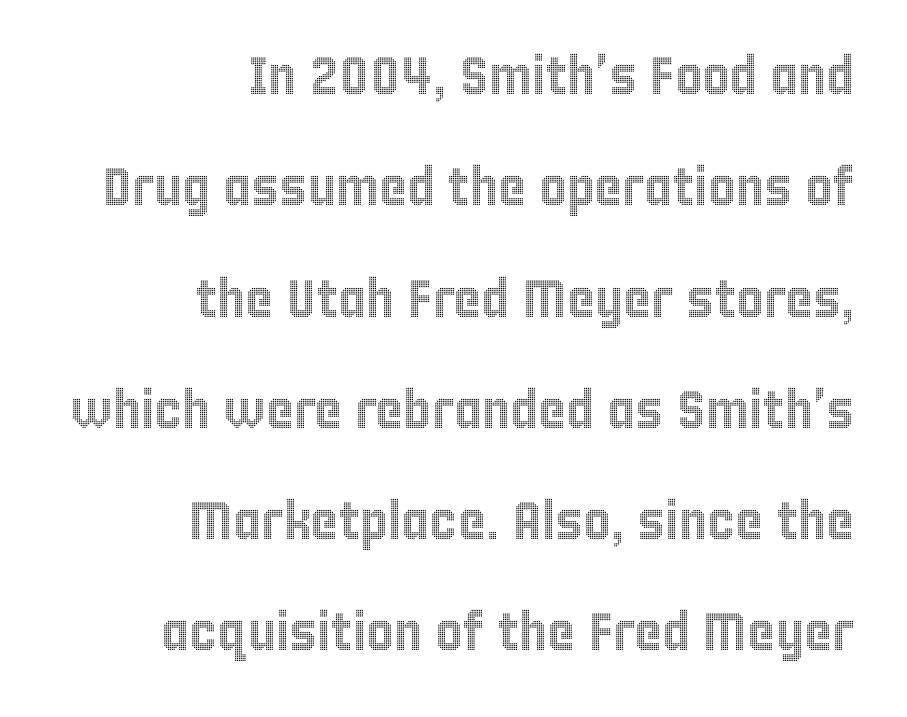
{"italic": "no", "width": "condensed", "x_height": "large", "monospaced": "no", "underline": "no", "align": "right", "line_spacing": "loose", "line_spacing_ratio": 2.1, "letter_spacing": "normal", "letter_spacing_em": 0.0, "glyph_px": 53}
